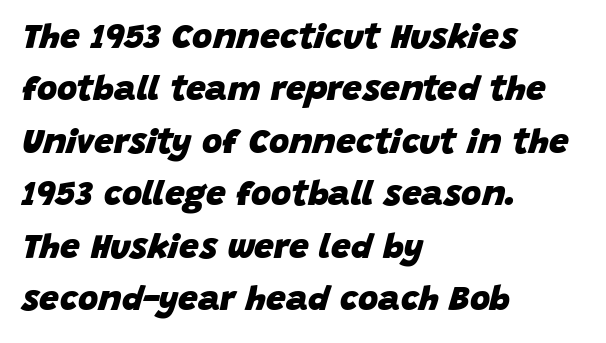
{"italic": "yes", "lean": "right", "slant_degrees": 15, "bold": "yes", "weight": "heavy", "width": "normal", "stroke_contrast": "low", "x_height": "large", "monospaced": "no", "underline": "no", "align": "left", "line_spacing": "normal", "line_spacing_ratio": 1.5, "letter_spacing": "normal", "letter_spacing_em": 0.0, "glyph_px": 35}
